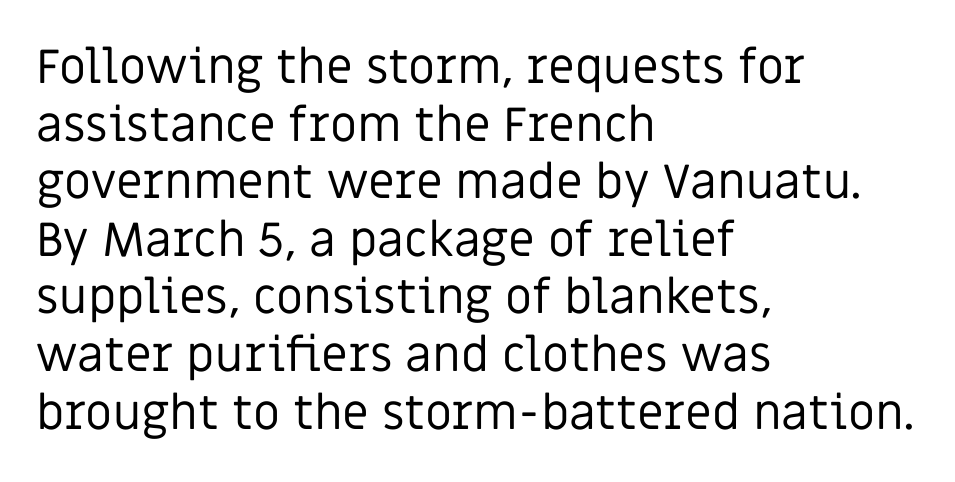
There is no visible air inserted between adjacent glyphs. Proportional: the letters do not fall into vertical columns. Stroke terminals: plain, sans-serif. The font sits on the lighter half of the weight spectrum, regular included.
